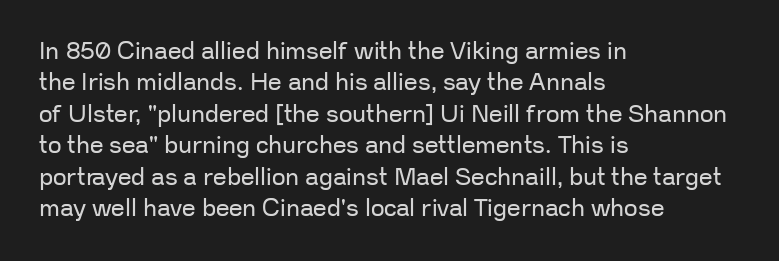
The image shows 24 px text type, upright; set left-aligned, normal line spacing (1.31x), normal letter spacing, not underlined.
